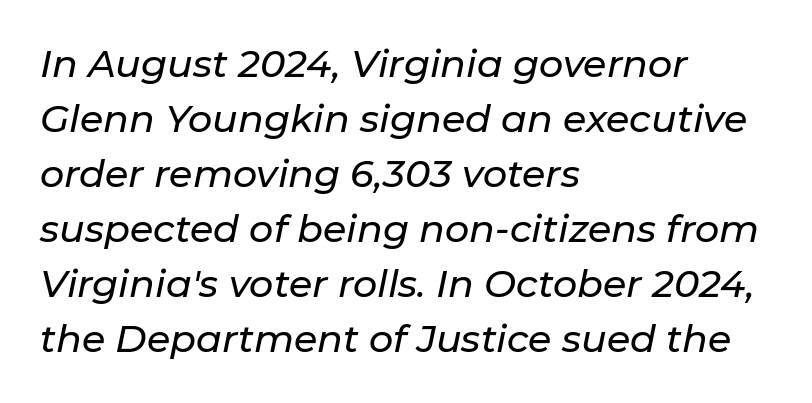
The image shows 38 px text type, italic (leaning right); set left-aligned, normal line spacing (1.45x), normal letter spacing, not underlined; low stroke contrast and a medium x-height.
